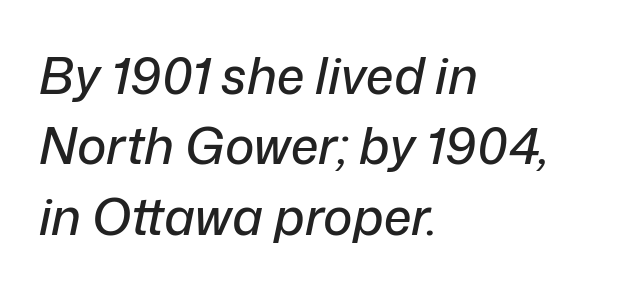
Q: Is the text italic (slanted)? A: Yes, it leans right by about 12 degrees.
Q: Is the text underlined? A: No.
Q: How is the paragraph aligned? A: Left-aligned.
Q: Is the spacing between letters normal or unusually wide? A: Normal.
Q: Is the spacing between lines tight, normal or loose? A: Normal.
Q: Width (condensed, normal, or wide)? A: Normal.
Q: Stroke contrast? A: Low.
Q: x-height? A: Medium.
Q: Monospaced? A: No.
